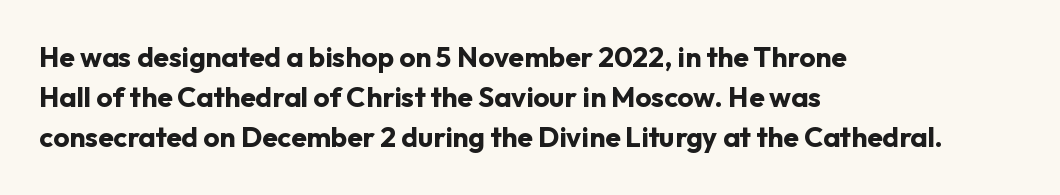
Q: Is the text bold? A: Yes.
Q: Is the text italic (slanted)? A: No, it is upright.
Q: Is the typeface a serif or a sans-serif typeface? A: Sans-serif.
Q: Is the text underlined? A: No.
Q: How is the paragraph aligned? A: Left-aligned.
Q: Is the spacing between letters normal or unusually wide? A: Normal.
Q: Is the spacing between lines tight, normal or loose? A: Normal.
Q: Width (condensed, normal, or wide)? A: Normal.
Q: Stroke contrast? A: Low.
Q: x-height? A: Medium.
Q: Monospaced? A: No.
